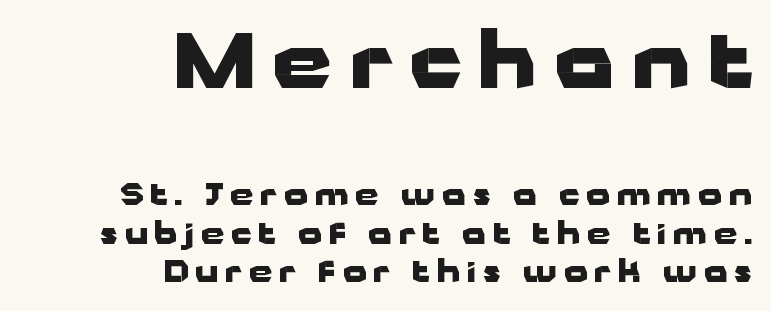
Plain, unruled lines of type. Each word looks stretched out because of the extra space between its letters. Nope, not italic — everything's standing straight. Bold? Absolutely — the strokes are thick and heavy.
